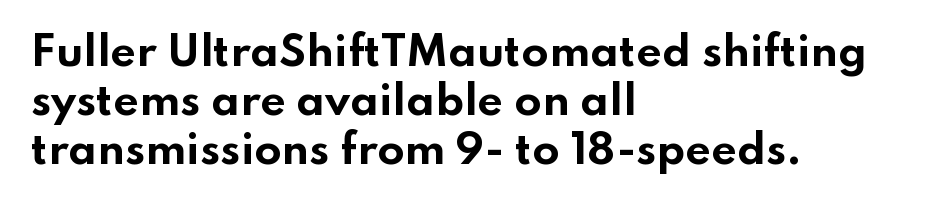
The image shows 40 px bold, wide sans-serif type, upright; set left-aligned, line spacing 1.23x, normal letter spacing, not underlined; low stroke contrast and a small x-height.
